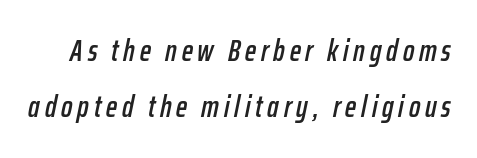
{"italic": "yes", "lean": "right", "slant_degrees": 12, "width": "condensed", "stroke_contrast": "low", "x_height": "medium", "monospaced": "no", "underline": "no", "line_spacing_ratio": 1.87, "glyph_px": 30}
